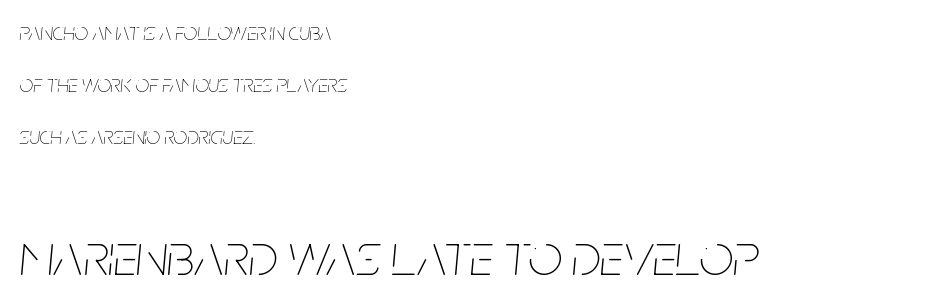
The image shows 60 px thin, condensed type, italic (leaning right); set left-aligned, loose line spacing (2.17x), normal letter spacing, not underlined; the second (bottom) block is 2.5x larger; low stroke contrast and a large x-height.
